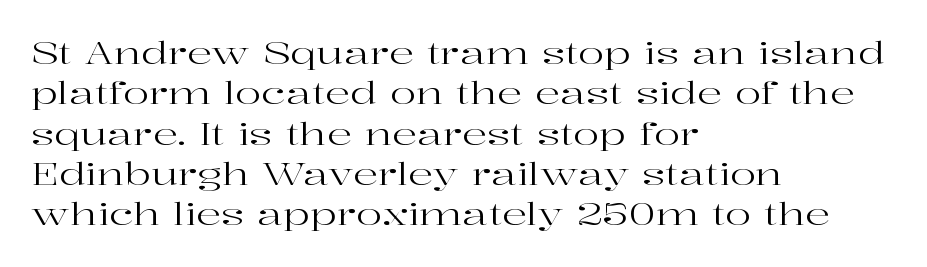
Check the space under the baseline: it is left empty. Serif or sans? Serif — the stroke terminals have little feet. Short and long lines alike share a common starting point at left. Students, observe: this is what conventionally led text looks like. Bold? No — there's no thickening of the strokes. Inter-character spacing is left at the font's built-in metrics.
